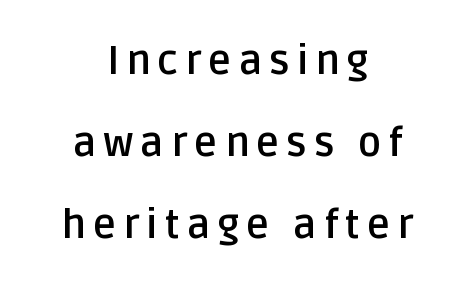
Q: Is the text bold? A: Yes.
Q: Is the text italic (slanted)? A: No, it is upright.
Q: Is the typeface a serif or a sans-serif typeface? A: Sans-serif.
Q: Is the text underlined? A: No.
Q: How is the paragraph aligned? A: Centered.
Q: Is the spacing between lines tight, normal or loose? A: Loose.
Q: Width (condensed, normal, or wide)? A: Normal.
Q: Stroke contrast? A: Low.
Q: x-height? A: Large.
Q: Monospaced? A: No.
